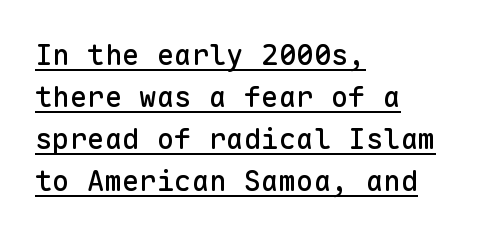
You can see a thin bar hugging the bottom of the glyphs. Think of a typewriter: that constant character pitch is what you see here. A roman cut, with each character standing at attention. No feet cap the strokes, marking this as sans-serif type. This block has exactly the height ordinary leading produces. These lines stack with their left ends in a neat column.
